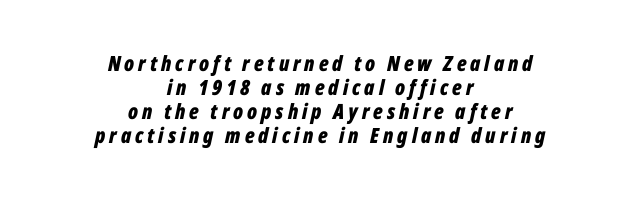
The image shows 21 px bold type, italic (leaning right); set centered, tight line spacing (1.14x), not underlined.
